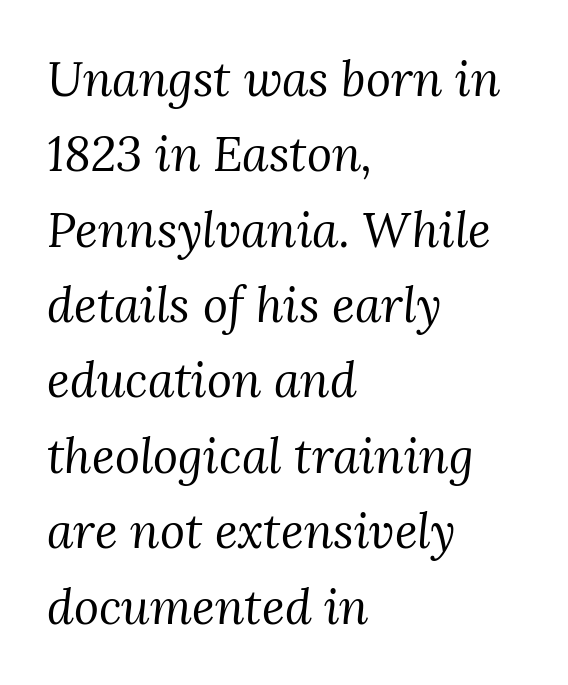
{"serif": "yes", "italic": "yes", "lean": "right", "slant_degrees": 3, "bold": "no", "weight": "regular", "width": "normal", "stroke_contrast": "medium", "x_height": "medium", "monospaced": "no", "underline": "no", "align": "left", "line_spacing": "normal", "line_spacing_ratio": 1.57, "letter_spacing": "normal", "letter_spacing_em": 0.0, "glyph_px": 48}
